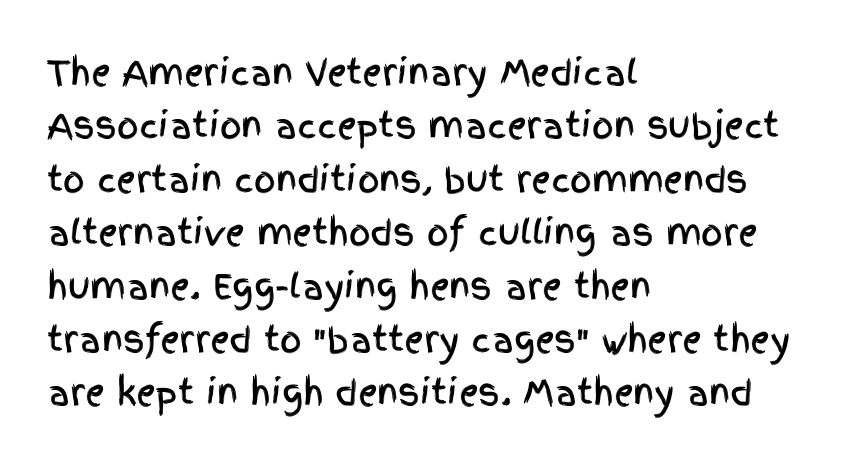
The image shows 34 px condensed sans-serif type, upright; set left-aligned, normal line spacing (1.57x), normal letter spacing, not underlined; a large x-height.
